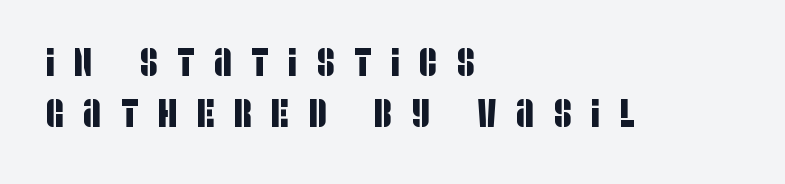
The image shows 39 px condensed sans-serif type; set left-aligned, normal line spacing (1.31x), unusually wide letter spacing (+0.5 em), not underlined; low stroke contrast and a large x-height.
